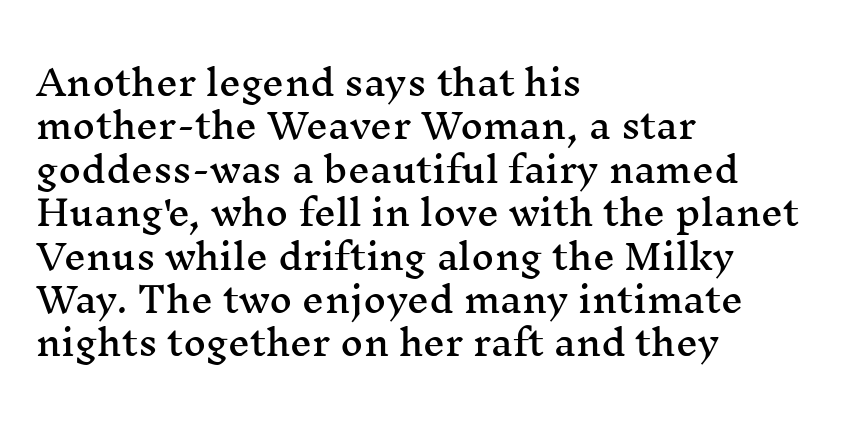
The image shows 35 px wide serif type, upright; set left-aligned, line spacing 1.24x, normal letter spacing, not underlined; medium stroke contrast and a medium x-height.
